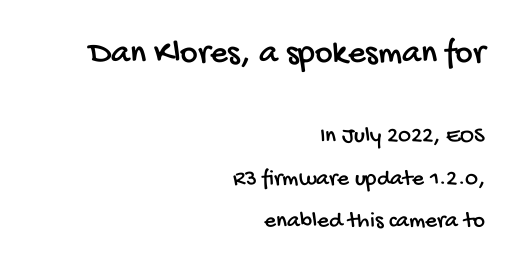
Q: Is the typeface a serif or a sans-serif typeface? A: Sans-serif.
Q: Is the text underlined? A: No.
Q: How is the paragraph aligned? A: Right-aligned.
Q: Is the spacing between letters normal or unusually wide? A: Normal.
Q: Which block of text is set in a larger size, the first (top) or the second (bottom)? A: The first (top) one.
Q: Width (condensed, normal, or wide)? A: Condensed.
Q: Stroke contrast? A: Low.
Q: x-height? A: Large.
Q: Monospaced? A: No.
